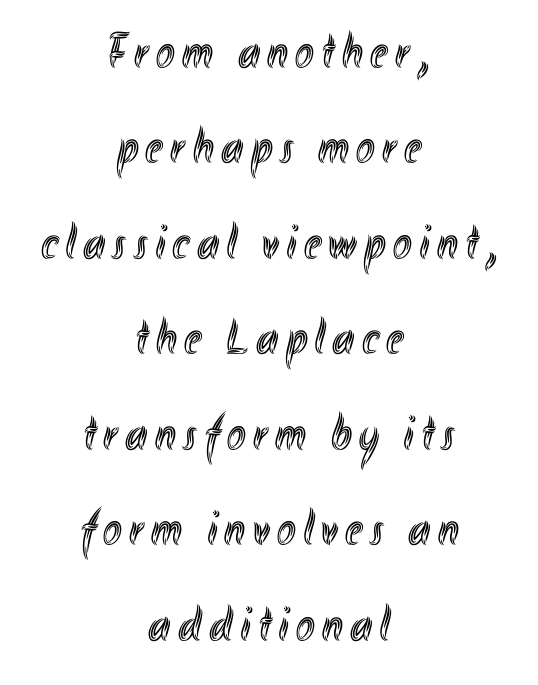
Q: Is the text italic (slanted)? A: Yes.
Q: Is the text underlined? A: No.
Q: How is the paragraph aligned? A: Centered.
Q: Is the spacing between lines tight, normal or loose? A: Loose.
Q: Width (condensed, normal, or wide)? A: Condensed.
Q: x-height? A: Small.
Q: Monospaced? A: No.
